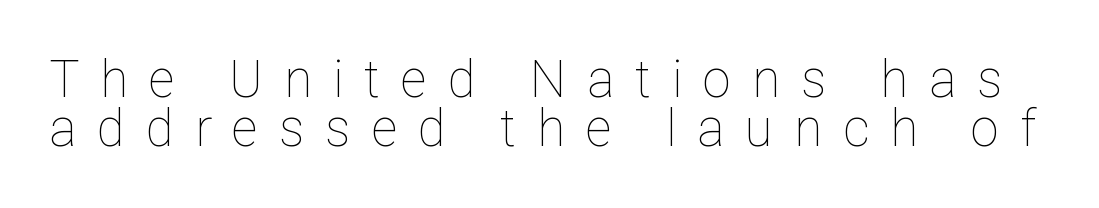
Q: Is the text bold? A: No.
Q: Is the text italic (slanted)? A: No, it is upright.
Q: Is the text underlined? A: No.
Q: Is the spacing between letters normal or unusually wide? A: Unusually wide.
Q: Is the spacing between lines tight, normal or loose? A: Tight.
Q: Width (condensed, normal, or wide)? A: Normal.
Q: Stroke contrast? A: Low.
Q: x-height? A: Medium.
Q: Monospaced? A: No.
